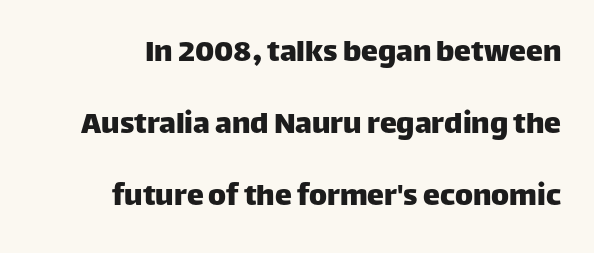
The lettering stays uniformly vertical, giving the passage a roman look. The rendering uses natural spacing where letterforms have individual widths. Students, note that the glyphs here touch the page at normal intervals. This rendering employs a face without finishing strokes, i.e., a sans-serif.
